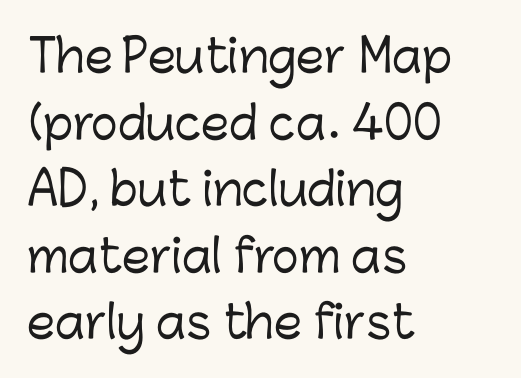
Q: Is the text italic (slanted)? A: No, it is upright.
Q: Is the typeface a serif or a sans-serif typeface? A: Sans-serif.
Q: Is the text underlined? A: No.
Q: How is the paragraph aligned? A: Left-aligned.
Q: Is the spacing between letters normal or unusually wide? A: Normal.
Q: Is the spacing between lines tight, normal or loose? A: Normal.
Q: Width (condensed, normal, or wide)? A: Normal.
Q: Stroke contrast? A: Low.
Q: x-height? A: Medium.
Q: Monospaced? A: No.
